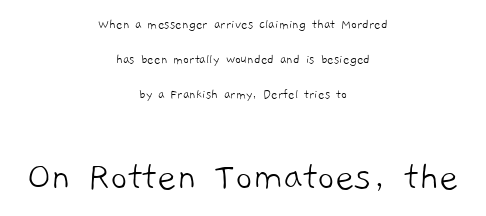
{"serif": "no", "bold": "no", "weight": "light", "width": "normal", "stroke_contrast": "low", "x_height": "medium", "monospaced": "no", "underline": "no", "align": "center", "line_spacing": "loose", "line_spacing_ratio": 2.5, "letter_spacing": "normal", "letter_spacing_em": 0.0, "larger_block": "second", "size_ratio": 3.0, "glyph_px": 42}
